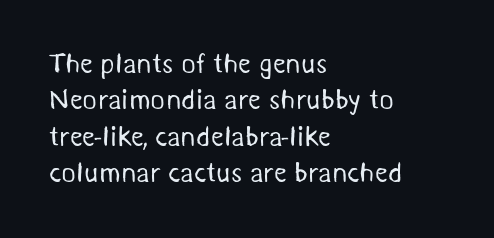
The image shows 28 px regular-weight sans-serif type; set left-aligned, normal line spacing (1.3x), normal letter spacing, not underlined; medium stroke contrast and a medium x-height.
